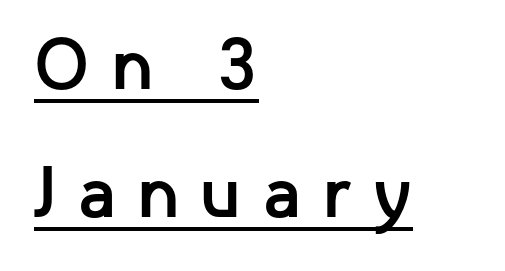
Each line of the rendering has a horizontal stroke beneath the glyphs. Look at the bottom of the vertical strokes: they stop flat, with no serifs. The sample has been set heavy, in full bold. Is this a fixed-width face? No — the glyphs have proportional, varying widths. Display-style spreading of the glyphs; the letterfit is very open.
